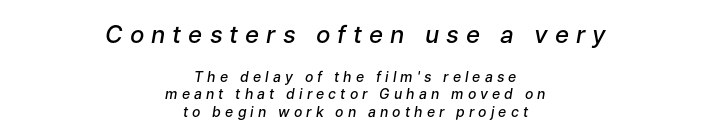
Glyph-to-glyph distance is far greater than everyday printed text. A bare baseline throughout the passage. This is oblique type, the kind used for emphasis or titles. Visually, the top section dominates because its glyphs are scaled up.
